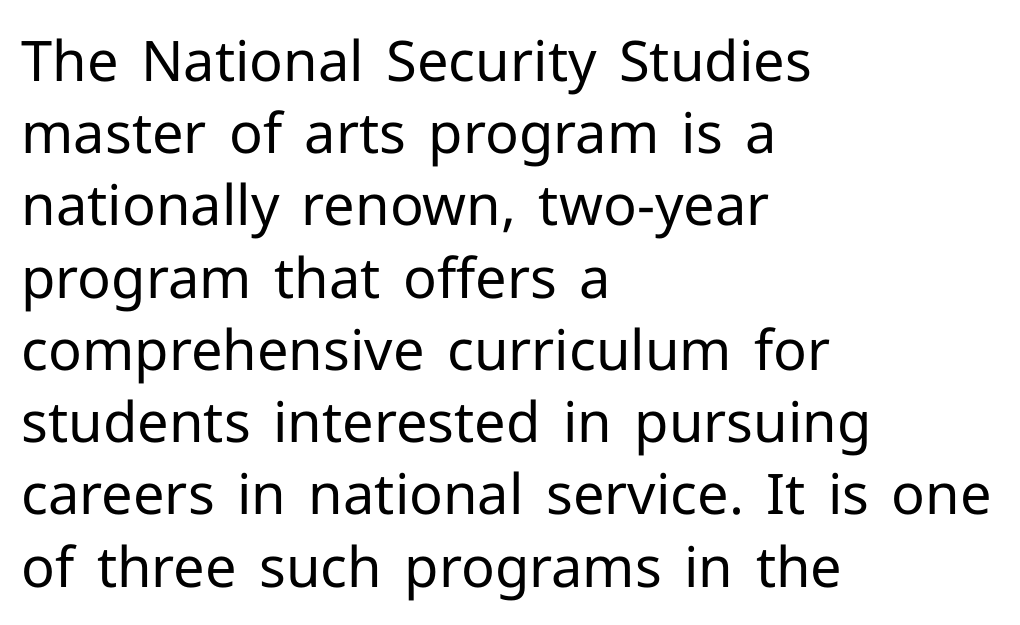
Posture: straight, roman, zero tilt. Left-aligned paragraph, ragged on the right. The foot of each line stays bare and open. Stroke thickness stays within the range of a standard reading face or lighter.
